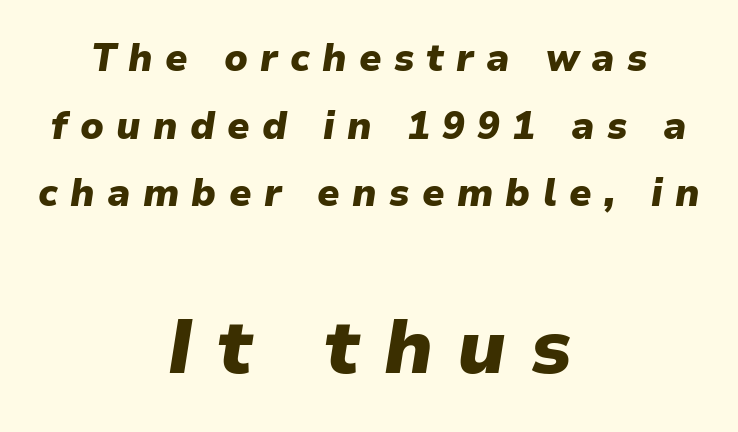
Q: Is the text bold? A: Yes.
Q: Is the text italic (slanted)? A: Yes, it leans right by about 9 degrees.
Q: Is the text underlined? A: No.
Q: How is the paragraph aligned? A: Centered.
Q: Is the spacing between letters normal or unusually wide? A: Unusually wide.
Q: Which block of text is set in a larger size, the first (top) or the second (bottom)? A: The second (bottom) one.
Q: Width (condensed, normal, or wide)? A: Normal.
Q: Stroke contrast? A: Low.
Q: x-height? A: Medium.
Q: Monospaced? A: No.
